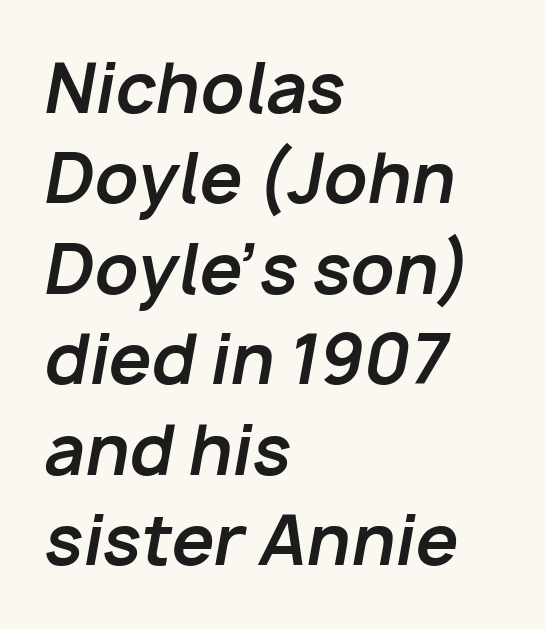
Q: Is the text bold? A: Yes.
Q: Is the text italic (slanted)? A: Yes, it leans right by about 10 degrees.
Q: Is the text underlined? A: No.
Q: How is the paragraph aligned? A: Left-aligned.
Q: Is the spacing between letters normal or unusually wide? A: Normal.
Q: Is the spacing between lines tight, normal or loose? A: Normal.
Q: Width (condensed, normal, or wide)? A: Normal.
Q: Stroke contrast? A: Low.
Q: x-height? A: Medium.
Q: Monospaced? A: No.
